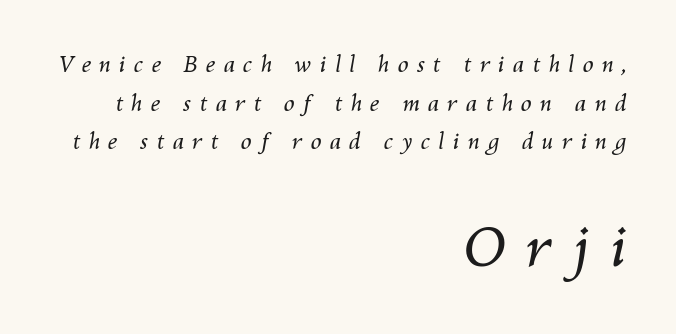
The image shows 55 px regular-weight type, italic (leaning right); set right-aligned, line spacing 1.76x, unusually wide letter spacing (+0.37 em), not underlined; the second (bottom) block is 2.5x larger; medium stroke contrast and a medium x-height.
